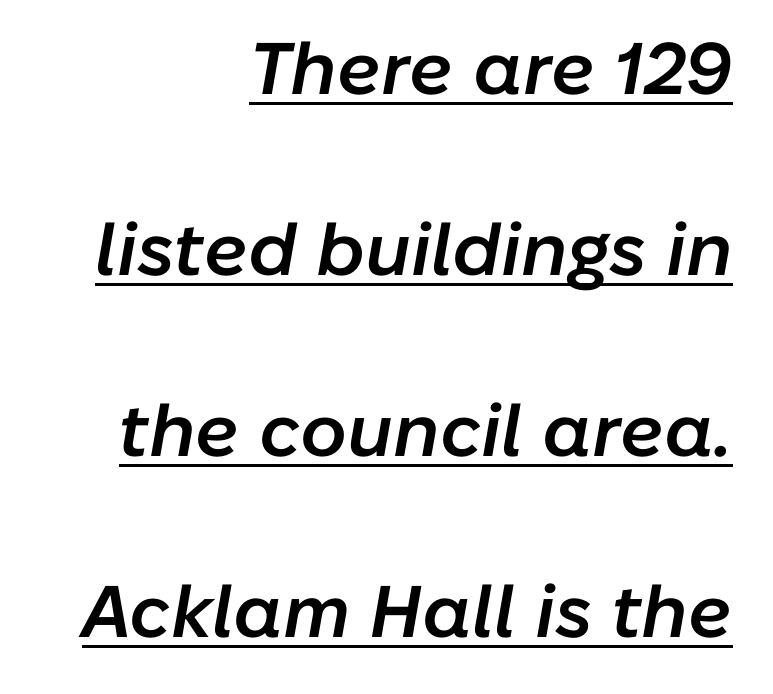
Q: Is the text bold? A: Semi-bold.
Q: Is the text italic (slanted)? A: Yes, it leans right by about 10 degrees.
Q: Is the text underlined? A: Yes.
Q: How is the paragraph aligned? A: Right-aligned.
Q: Is the spacing between letters normal or unusually wide? A: Normal.
Q: Is the spacing between lines tight, normal or loose? A: Loose.
Q: Width (condensed, normal, or wide)? A: Normal.
Q: Stroke contrast? A: Low.
Q: x-height? A: Medium.
Q: Monospaced? A: No.
